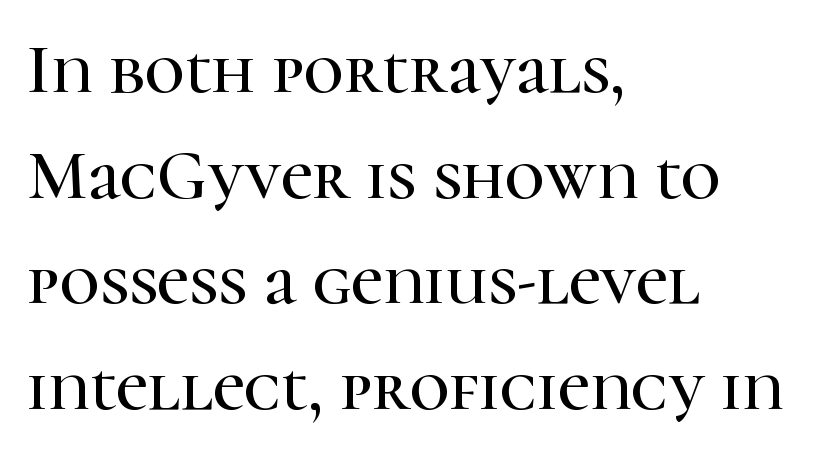
{"serif": "yes", "italic": "no", "width": "normal", "stroke_contrast": "high", "x_height": "medium", "monospaced": "no", "underline": "no", "align": "left", "line_spacing": "normal", "line_spacing_ratio": 1.51, "letter_spacing": "normal", "letter_spacing_em": 0.0, "glyph_px": 70}
